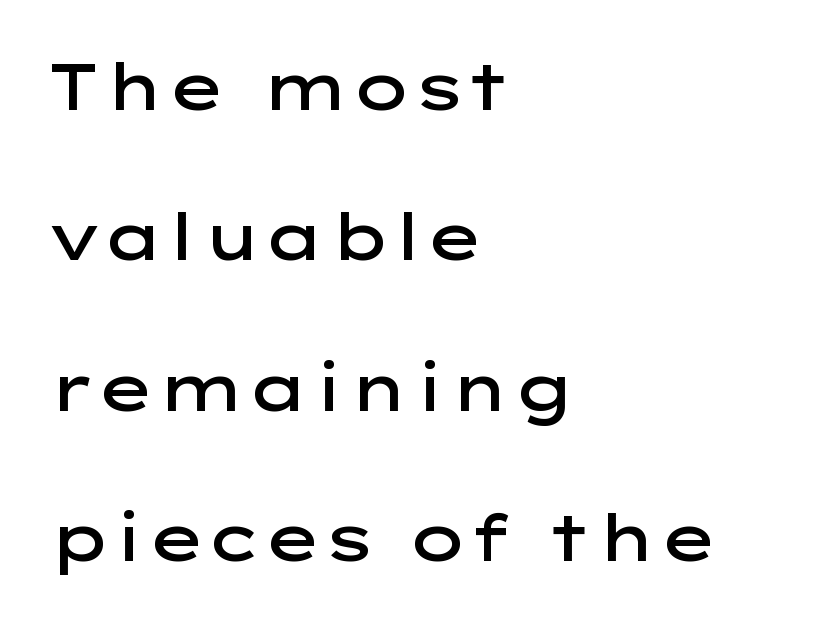
Q: Is the text bold? A: Semi-bold.
Q: Is the text italic (slanted)? A: No, it is upright.
Q: Is the typeface a serif or a sans-serif typeface? A: Sans-serif.
Q: Is the text underlined? A: No.
Q: How is the paragraph aligned? A: Left-aligned.
Q: Is the spacing between letters normal or unusually wide? A: Normal.
Q: Is the spacing between lines tight, normal or loose? A: Loose.
Q: Width (condensed, normal, or wide)? A: Wide.
Q: Stroke contrast? A: Low.
Q: x-height? A: Medium.
Q: Monospaced? A: No.
